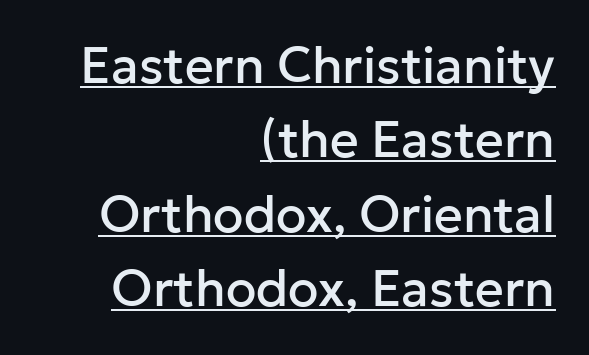
The image shows 50 px sans-serif type, upright; set right-aligned, normal line spacing (1.49x), normal letter spacing, underlined; low stroke contrast and a medium x-height.
